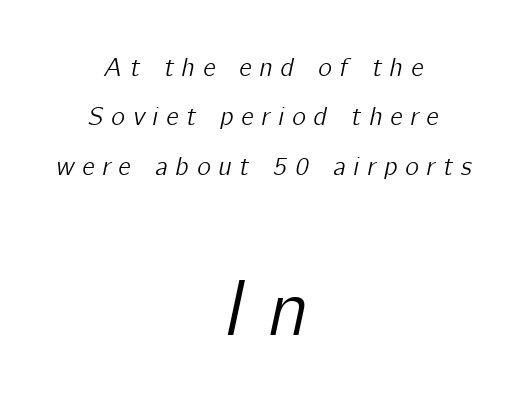
Q: Is the text italic (slanted)? A: Yes, it leans right by about 12 degrees.
Q: Is the text underlined? A: No.
Q: How is the paragraph aligned? A: Centered.
Q: Is the spacing between letters normal or unusually wide? A: Unusually wide.
Q: Is the spacing between lines tight, normal or loose? A: Loose.
Q: Which block of text is set in a larger size, the first (top) or the second (bottom)? A: The second (bottom) one.
Q: Width (condensed, normal, or wide)? A: Normal.
Q: Stroke contrast? A: Low.
Q: x-height? A: Medium.
Q: Monospaced? A: No.
